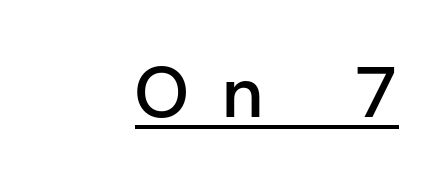
{"serif": "no", "italic": "no", "bold": "semi", "weight": "semibold", "width": "normal", "stroke_contrast": "low", "x_height": "medium", "monospaced": "no", "underline": "yes", "align": "right", "letter_spacing": "wide", "letter_spacing_em": 0.49, "glyph_px": 70}
